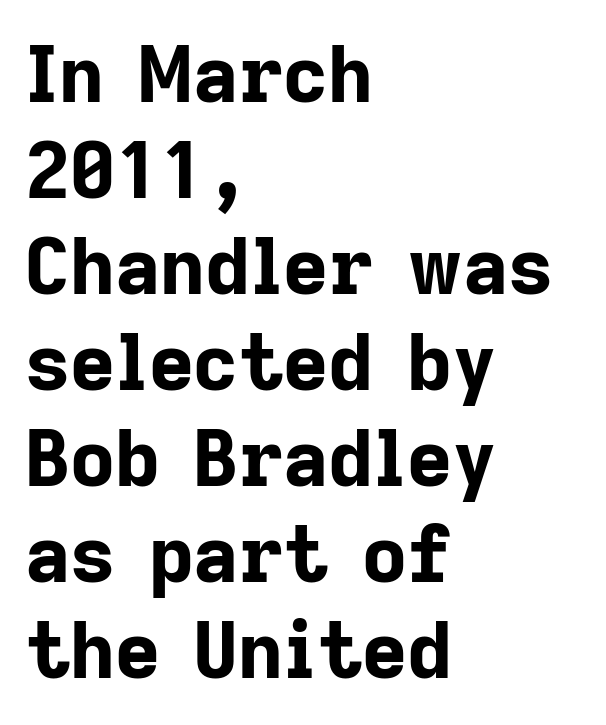
The image shows 78 px bold sans-serif type, upright; set left-aligned, line spacing 1.23x, normal letter spacing, not underlined; low stroke contrast and a medium x-height.
